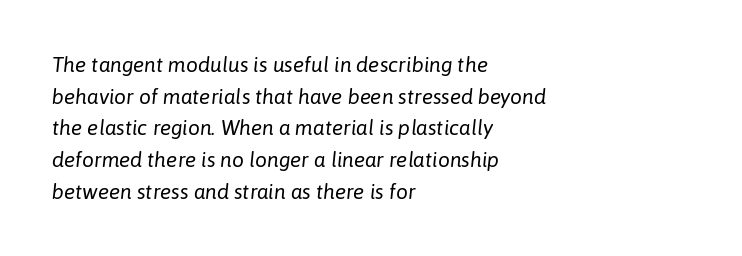
The image shows 21 px text type, italic (leaning right); set left-aligned, normal line spacing (1.51x), normal letter spacing, not underlined.
